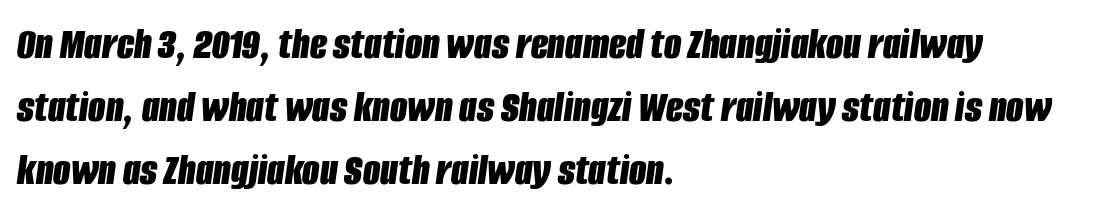
Q: Is the text bold? A: Yes.
Q: Is the text italic (slanted)? A: Yes, it leans right by about 8 degrees.
Q: Is the text underlined? A: No.
Q: How is the paragraph aligned? A: Left-aligned.
Q: Is the spacing between letters normal or unusually wide? A: Normal.
Q: Is the spacing between lines tight, normal or loose? A: Normal.
Q: Width (condensed, normal, or wide)? A: Condensed.
Q: Stroke contrast? A: Low.
Q: x-height? A: Large.
Q: Monospaced? A: No.
